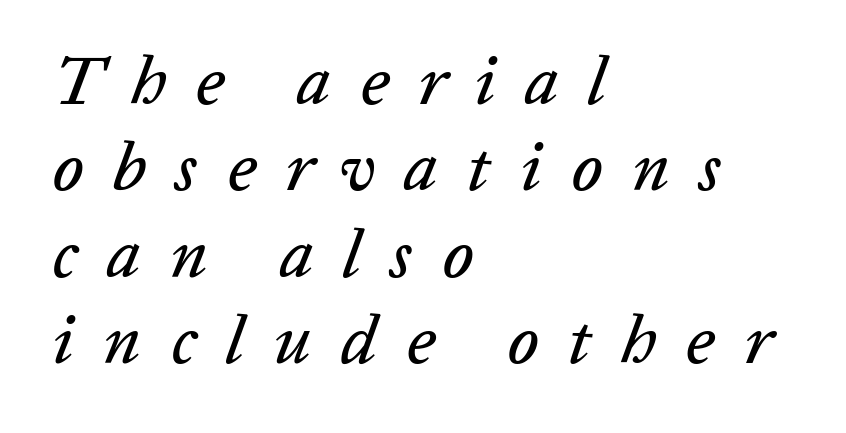
Letter spacing: wide. Slanted lettering throughout. Does the copy run flush right? No — it runs flush left. The letters advance in unequal steps, a hallmark of proportional type. Quick note: underline off. Is there much room between lines? A standard amount, neither cramped nor airy.
